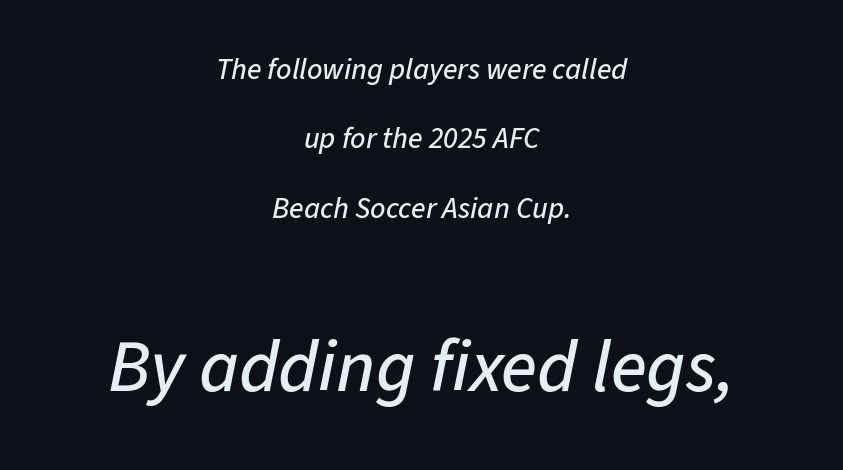
The face used here is rendered with its standard letterfit. Quick note: underline off. Larger block? The one below; the one above is distinctly smaller. One-word summary of the alignment: center. Leading is clearly above the norm, producing a sparse column. The whole block is typeset with a tilt.
